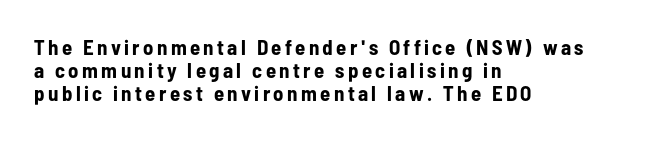
Anything drawn beneath the words? Only blank space. Leftover space on each line is placed entirely after the last word. You can tell it's not italic because the verticals are truly vertical. Horizontal bands of white between lines are thin slivers.
